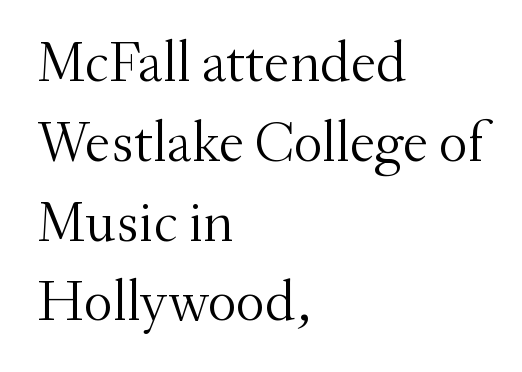
The text was rendered using a seriffed face with decorative stroke endings. Summary of vertical rhythm: regular, with standard interline spacing. Designer's note — italics off, roman on. Nobody drew a line under any word here. A quiet, ordinary-to-light weight characterises the typeface.
